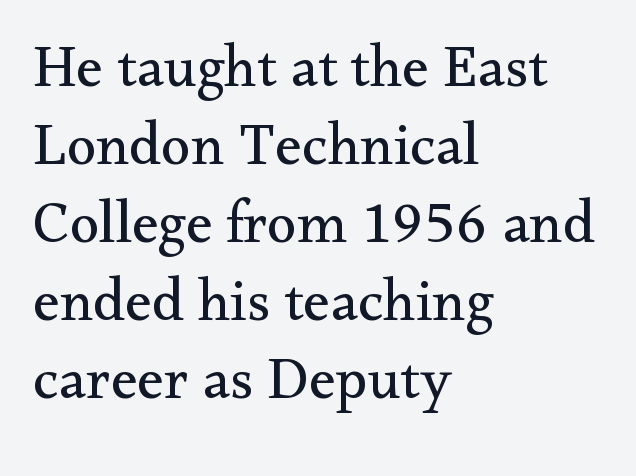
Q: Is the text bold? A: No.
Q: Is the text italic (slanted)? A: No, it is upright.
Q: Is the typeface a serif or a sans-serif typeface? A: Serif.
Q: Is the text underlined? A: No.
Q: How is the paragraph aligned? A: Left-aligned.
Q: Is the spacing between letters normal or unusually wide? A: Normal.
Q: Is the spacing between lines tight, normal or loose? A: Normal.
Q: Width (condensed, normal, or wide)? A: Normal.
Q: Stroke contrast? A: Medium.
Q: x-height? A: Small.
Q: Monospaced? A: No.
